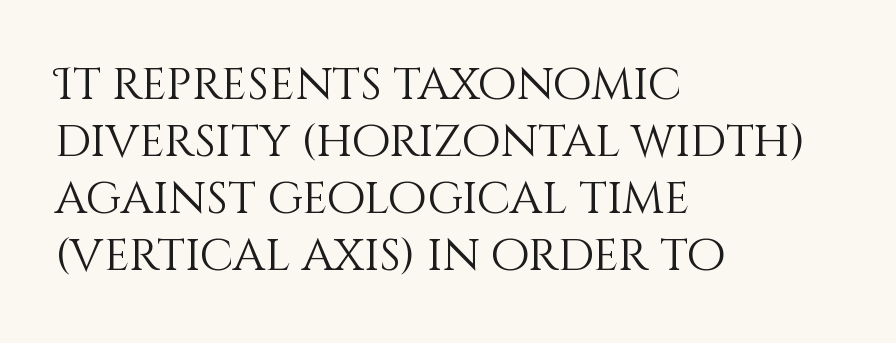
Q: Is the text bold? A: No.
Q: Is the text italic (slanted)? A: No, it is upright.
Q: Is the text underlined? A: No.
Q: How is the paragraph aligned? A: Left-aligned.
Q: Is the spacing between letters normal or unusually wide? A: Normal.
Q: Is the spacing between lines tight, normal or loose? A: Normal.
Q: Width (condensed, normal, or wide)? A: Normal.
Q: Stroke contrast? A: Medium.
Q: x-height? A: Large.
Q: Monospaced? A: No.
